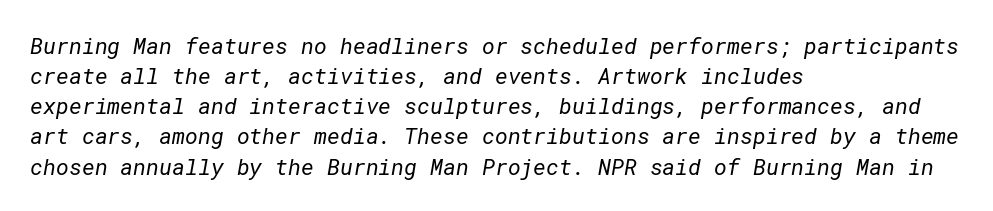
The image shows 22 px text type; set left-aligned, normal line spacing (1.37x), normal letter spacing, not underlined.
